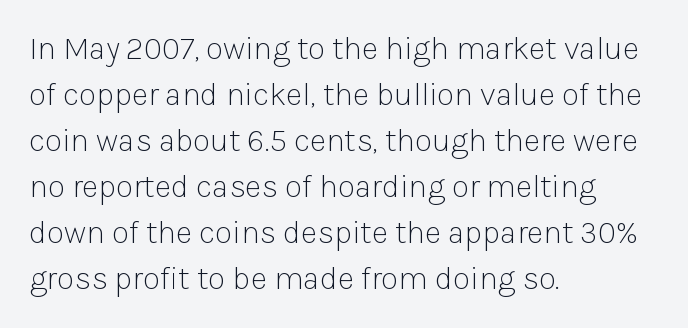
The image shows 32 px light sans-serif type, upright; set left-aligned, normal line spacing (1.44x), normal letter spacing, not underlined; low stroke contrast and a medium x-height.
